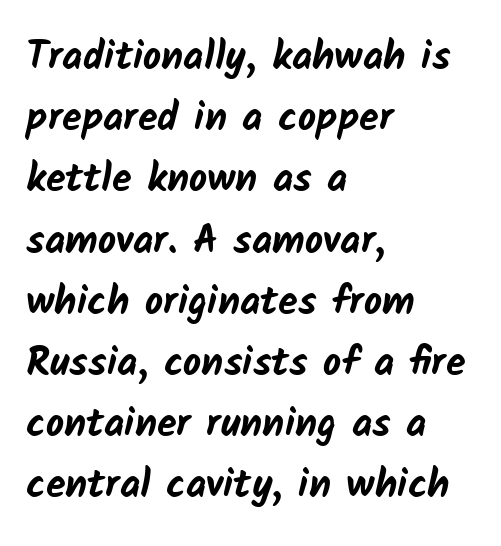
Q: Is the text bold? A: Yes.
Q: Is the typeface a serif or a sans-serif typeface? A: Sans-serif.
Q: Is the text underlined? A: No.
Q: How is the paragraph aligned? A: Left-aligned.
Q: Is the spacing between letters normal or unusually wide? A: Normal.
Q: Is the spacing between lines tight, normal or loose? A: Normal.
Q: Width (condensed, normal, or wide)? A: Normal.
Q: Stroke contrast? A: Low.
Q: x-height? A: Medium.
Q: Monospaced? A: No.
